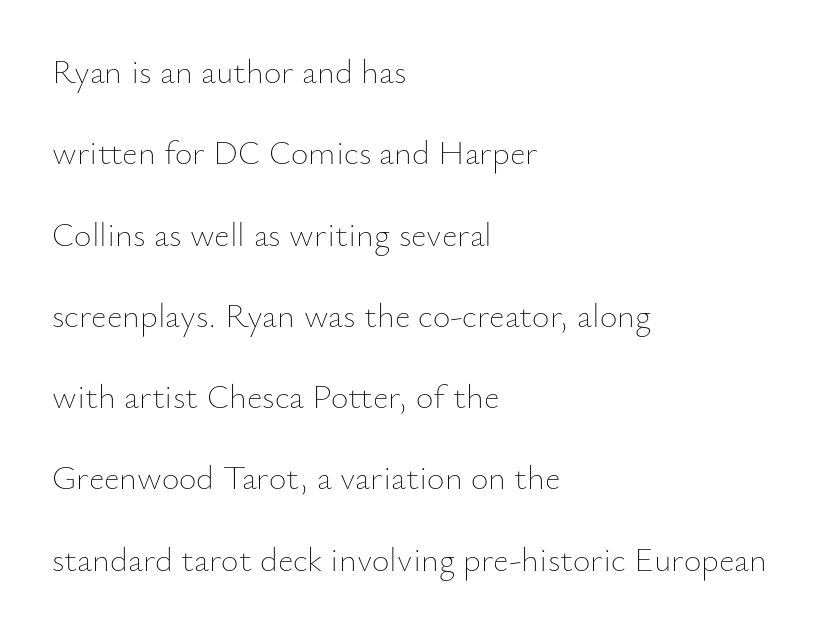
Q: Is the text bold? A: No.
Q: Is the text italic (slanted)? A: No, it is upright.
Q: Is the text underlined? A: No.
Q: How is the paragraph aligned? A: Left-aligned.
Q: Is the spacing between letters normal or unusually wide? A: Normal.
Q: Is the spacing between lines tight, normal or loose? A: Loose.
Q: Width (condensed, normal, or wide)? A: Normal.
Q: Stroke contrast? A: Low.
Q: x-height? A: Small.
Q: Monospaced? A: No.
